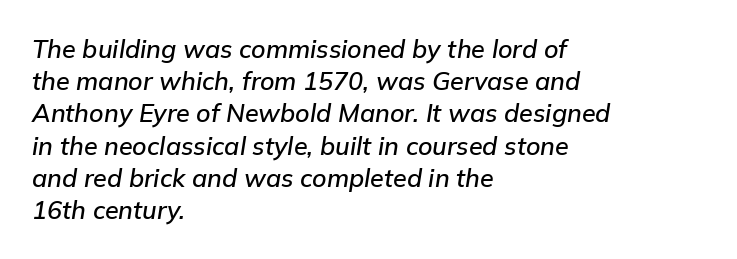
The image shows 25 px text type, italic (leaning right); set left-aligned, normal line spacing (1.29x), normal letter spacing, not underlined.
